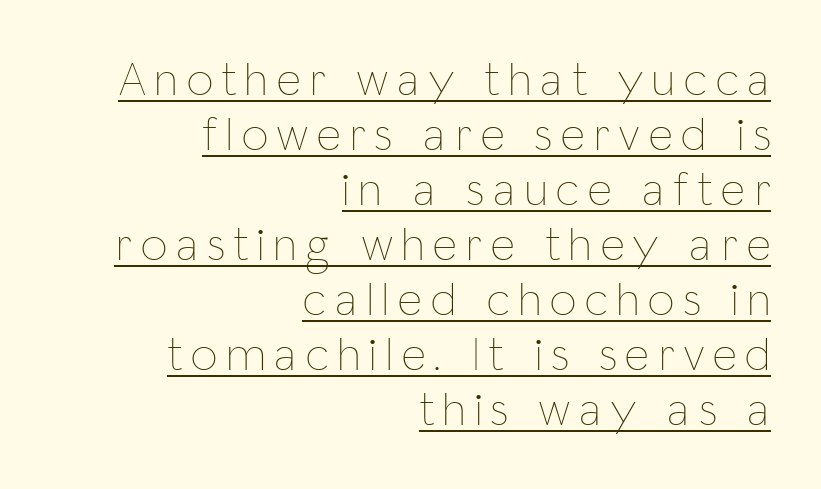
Q: Is the text bold? A: No.
Q: Is the text italic (slanted)? A: No, it is upright.
Q: Is the text underlined? A: Yes.
Q: How is the paragraph aligned? A: Right-aligned.
Q: Is the spacing between letters normal or unusually wide? A: Unusually wide.
Q: Width (condensed, normal, or wide)? A: Condensed.
Q: Stroke contrast? A: Low.
Q: x-height? A: Medium.
Q: Monospaced? A: No.
